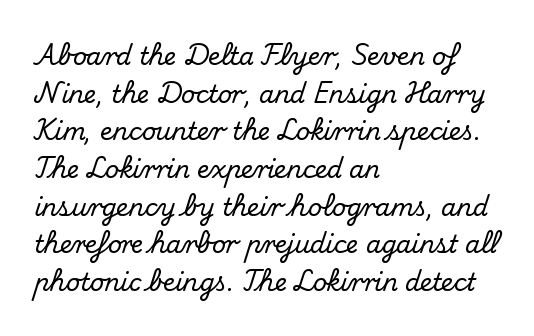
Students, observe: this is what conventionally led text looks like. Horizontally, the lines are justified to the leading edge only. The type is set solid horizontally, with unmodified tracking. The baseline area is clear.
